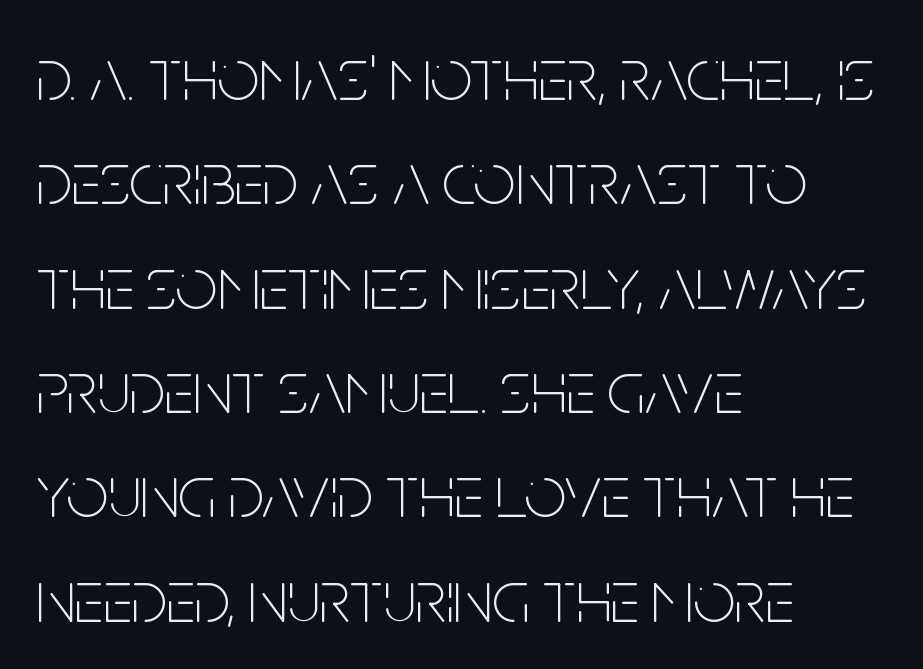
Q: Is the text bold? A: No.
Q: Is the text italic (slanted)? A: No, it is upright.
Q: Is the typeface a serif or a sans-serif typeface? A: Sans-serif.
Q: Is the text underlined? A: No.
Q: How is the paragraph aligned? A: Left-aligned.
Q: Is the spacing between letters normal or unusually wide? A: Normal.
Q: Is the spacing between lines tight, normal or loose? A: Normal.
Q: Width (condensed, normal, or wide)? A: Condensed.
Q: Stroke contrast? A: Low.
Q: x-height? A: Large.
Q: Monospaced? A: No.
